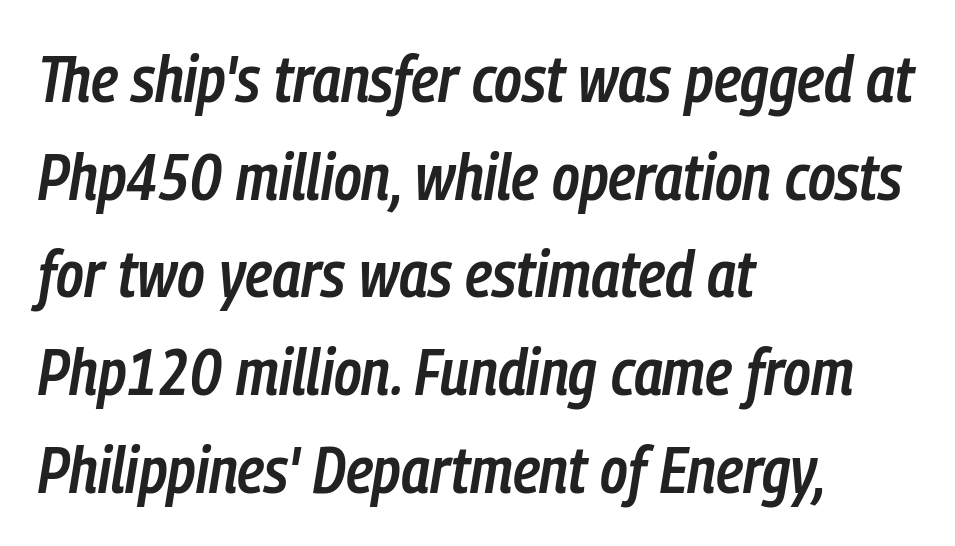
Glance below the letters and you will spot only blank space. The rag falls on the right side of this text block. Every character sits at an angle, as italics do. Is this a fixed-width face? No — the glyphs have proportional, varying widths.
